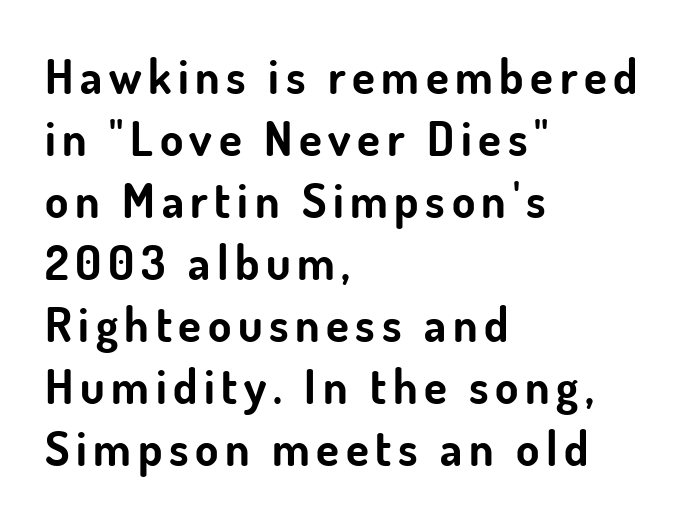
Q: Is the text bold? A: Yes.
Q: Is the text italic (slanted)? A: No, it is upright.
Q: Is the typeface a serif or a sans-serif typeface? A: Sans-serif.
Q: Is the text underlined? A: No.
Q: How is the paragraph aligned? A: Left-aligned.
Q: Is the spacing between lines tight, normal or loose? A: Normal.
Q: Width (condensed, normal, or wide)? A: Normal.
Q: Stroke contrast? A: Low.
Q: x-height? A: Small.
Q: Monospaced? A: No.
